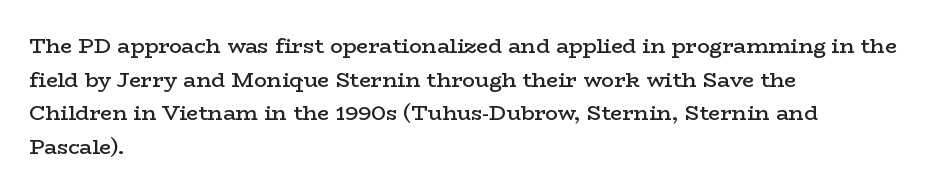
In terms of leading, this rendering sits right in the middle. These words are printed semibold, heavier than regular yet not bold. One-word summary of the alignment: left. Underline: absent.
